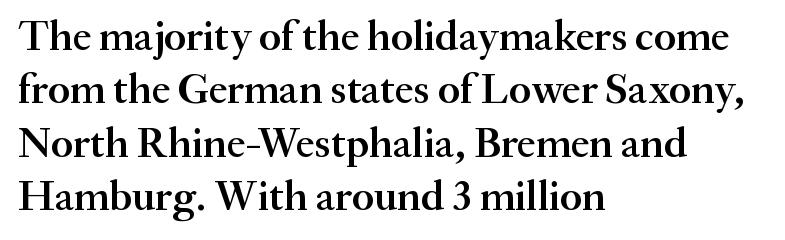
{"serif": "yes", "italic": "no", "bold": "semi", "weight": "semibold", "width": "normal", "stroke_contrast": "medium", "x_height": "small", "monospaced": "no", "underline": "no", "align": "left", "line_spacing": "normal", "line_spacing_ratio": 1.27, "letter_spacing": "normal", "letter_spacing_em": 0.0, "glyph_px": 42}
